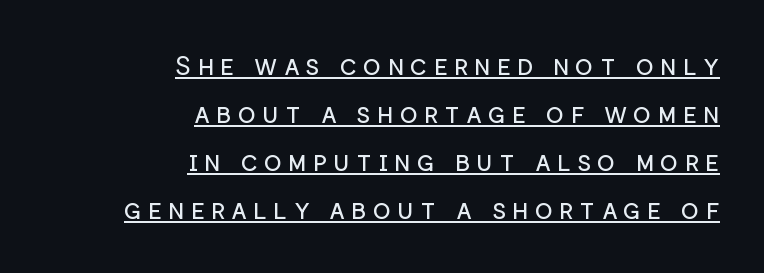
Q: Is the text bold? A: No.
Q: Is the text italic (slanted)? A: No, it is upright.
Q: Is the text underlined? A: Yes.
Q: How is the paragraph aligned? A: Right-aligned.
Q: Is the spacing between letters normal or unusually wide? A: Unusually wide.
